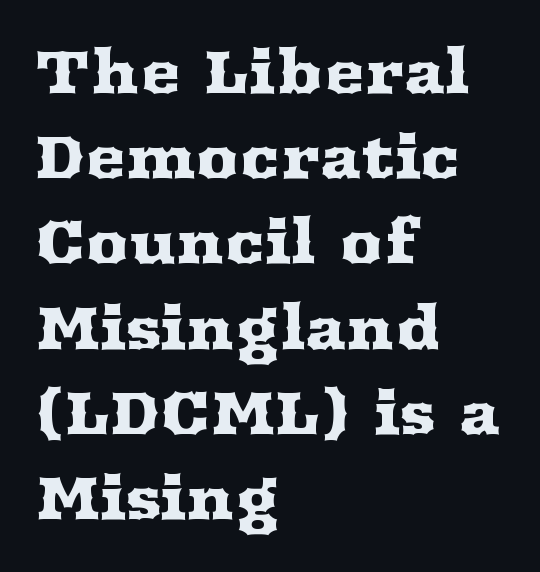
{"serif": "yes", "italic": "no", "width": "wide", "stroke_contrast": "medium", "x_height": "medium", "monospaced": "no", "underline": "no", "align": "left", "line_spacing": "normal", "line_spacing_ratio": 1.42, "letter_spacing": "normal", "letter_spacing_em": 0.0, "glyph_px": 60}
